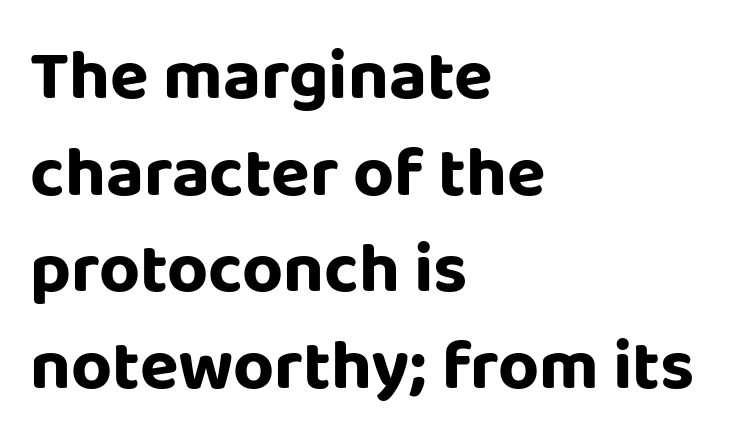
{"serif": "no", "italic": "no", "width": "normal", "stroke_contrast": "low", "x_height": "large", "monospaced": "no", "underline": "no", "align": "left", "line_spacing": "normal", "line_spacing_ratio": 1.36, "letter_spacing": "normal", "letter_spacing_em": 0.0, "glyph_px": 71}
